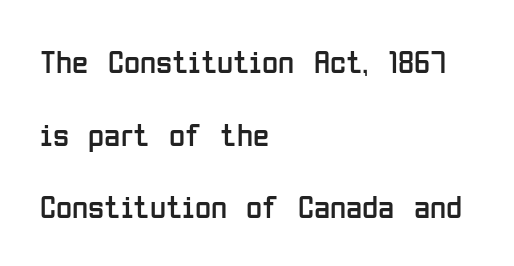
Q: Is the text bold? A: No.
Q: Is the text italic (slanted)? A: No, it is upright.
Q: Is the typeface a serif or a sans-serif typeface? A: Sans-serif.
Q: Is the text underlined? A: No.
Q: How is the paragraph aligned? A: Left-aligned.
Q: Is the spacing between letters normal or unusually wide? A: Normal.
Q: Is the spacing between lines tight, normal or loose? A: Loose.
Q: Width (condensed, normal, or wide)? A: Condensed.
Q: Stroke contrast? A: Low.
Q: x-height? A: Medium.
Q: Monospaced? A: No.
